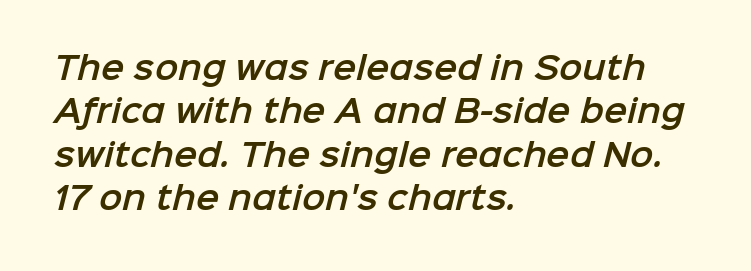
Note the varied advance widths — an 'i' is clearly narrower than an 'm'. Just letters on the line, the space beneath them empty. Tracking value appears to be zero — textbook default spacing. Is this a sans? Yes — the strokes have no serifs.
